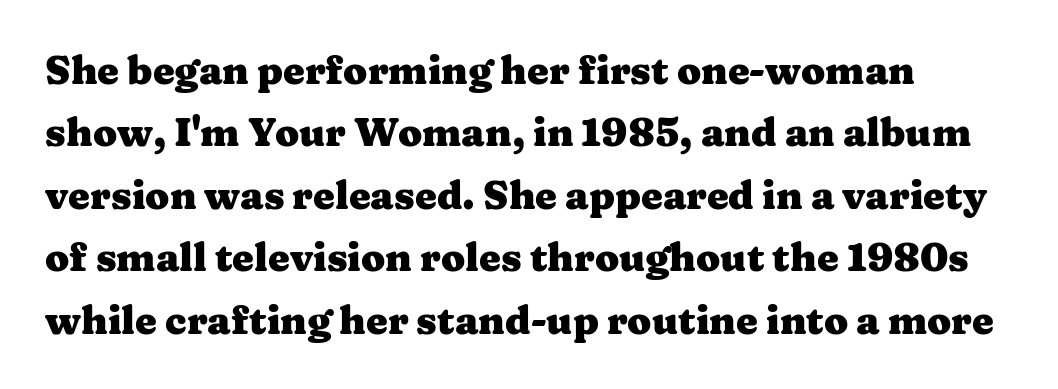
Q: Is the text bold? A: Yes.
Q: Is the text italic (slanted)? A: No, it is upright.
Q: Is the typeface a serif or a sans-serif typeface? A: Serif.
Q: Is the text underlined? A: No.
Q: How is the paragraph aligned? A: Left-aligned.
Q: Is the spacing between letters normal or unusually wide? A: Normal.
Q: Is the spacing between lines tight, normal or loose? A: Normal.
Q: Width (condensed, normal, or wide)? A: Wide.
Q: Stroke contrast? A: Medium.
Q: x-height? A: Medium.
Q: Monospaced? A: No.
